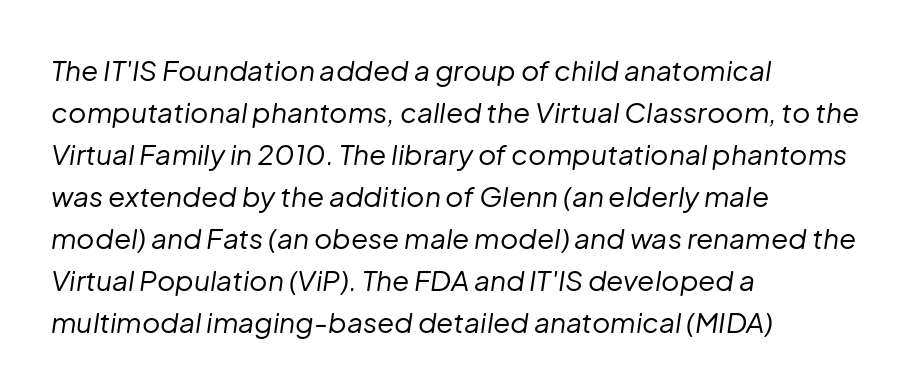
{"italic": "yes", "lean": "right", "slant_degrees": 8, "bold": "no", "weight": "regular", "width": "normal", "stroke_contrast": "low", "x_height": "medium", "monospaced": "no", "underline": "no", "align": "left", "line_spacing": "normal", "line_spacing_ratio": 1.5, "letter_spacing": "normal", "letter_spacing_em": 0.0, "glyph_px": 28}
